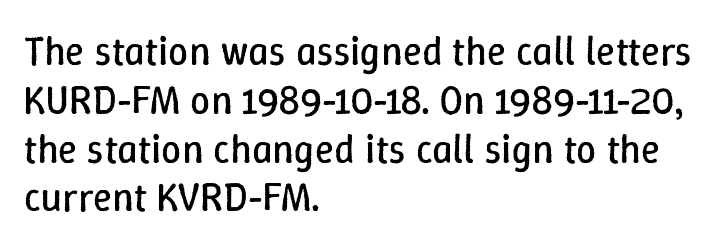
{"italic": "no", "bold": "no", "weight": "regular", "width": "normal", "stroke_contrast": "low", "x_height": "medium", "monospaced": "no", "underline": "no", "align": "left", "line_spacing_ratio": 1.22, "letter_spacing": "normal", "letter_spacing_em": 0.0, "glyph_px": 40}
